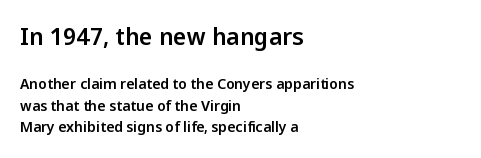
Q: Is the text italic (slanted)? A: No, it is upright.
Q: Is the text underlined? A: No.
Q: How is the paragraph aligned? A: Left-aligned.
Q: Is the spacing between letters normal or unusually wide? A: Normal.
Q: Is the spacing between lines tight, normal or loose? A: Normal.
Q: Which block of text is set in a larger size, the first (top) or the second (bottom)? A: The first (top) one.
